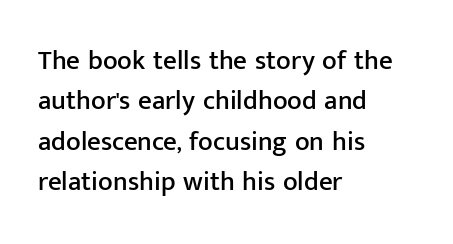
Q: Is the text italic (slanted)? A: No, it is upright.
Q: Is the text underlined? A: No.
Q: How is the paragraph aligned? A: Left-aligned.
Q: Is the spacing between letters normal or unusually wide? A: Normal.
Q: Is the spacing between lines tight, normal or loose? A: Normal.
